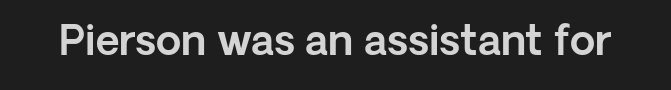
Q: Is the text italic (slanted)? A: No, it is upright.
Q: Is the typeface a serif or a sans-serif typeface? A: Sans-serif.
Q: Is the text underlined? A: No.
Q: Is the spacing between letters normal or unusually wide? A: Normal.
Q: Width (condensed, normal, or wide)? A: Normal.
Q: x-height? A: Medium.
Q: Monospaced? A: No.
